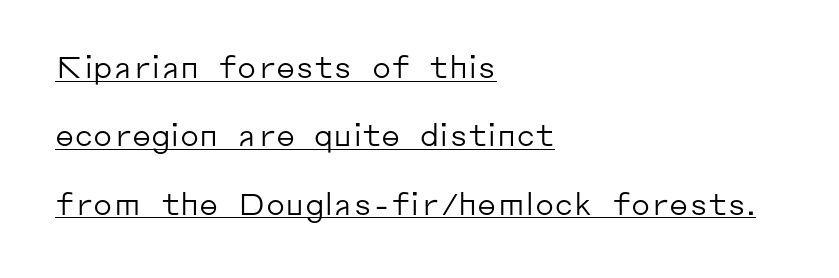
{"serif": "no", "italic": "no", "bold": "no", "weight": "regular", "width": "normal", "stroke_contrast": "low", "x_height": "medium", "monospaced": "no", "underline": "yes", "align": "left", "line_spacing": "loose", "line_spacing_ratio": 2.28, "letter_spacing": "normal", "letter_spacing_em": 0.0, "glyph_px": 30}
